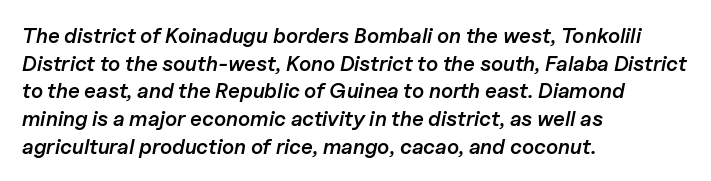
Normally led — the rows are evenly, conventionally spaced. Rule under the text: the space is simply empty. Looking at the ascenders, they clearly lean. Compared with typical body copy, the letter spacing here is the same. The paragraph shown leans on its left margin. Notice the strokes are somewhat thickened but not fully heavy: this is a semibold.
